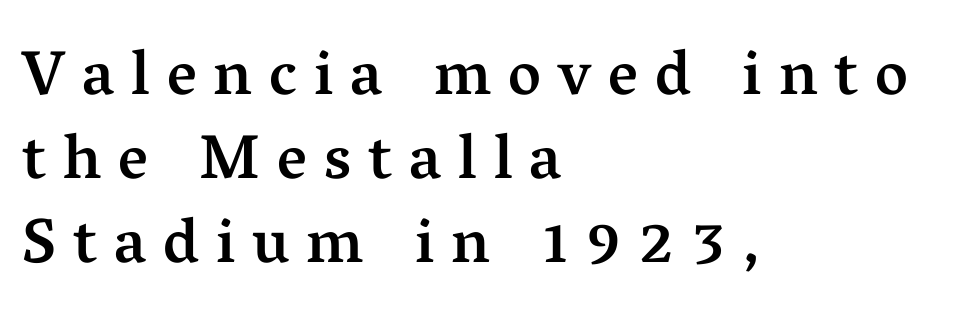
{"serif": "yes", "italic": "no", "bold": "semi", "weight": "semibold", "width": "normal", "stroke_contrast": "medium", "x_height": "medium", "monospaced": "no", "underline": "no", "align": "left", "line_spacing": "normal", "line_spacing_ratio": 1.33, "letter_spacing": "wide", "letter_spacing_em": 0.27, "glyph_px": 63}
